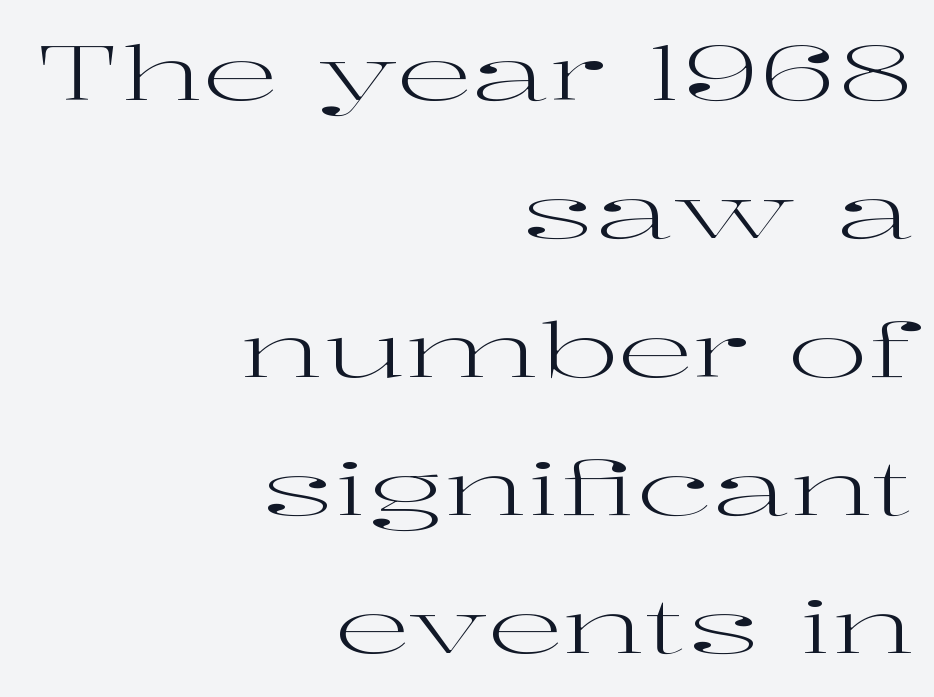
The type sits square on the baseline with zero lean. Caption: face not bold, strokes unweighted. Looks like regular typesetting: each glyph gets only the width it needs. Has an underline been added? It has not. Line endings align vertically; line beginnings do not.
